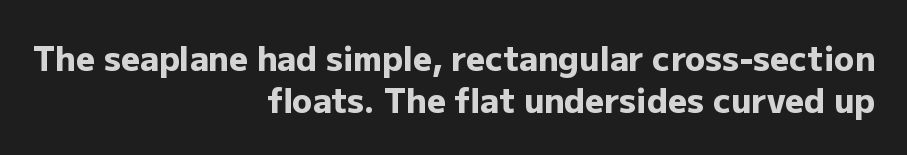
The image shows 33 px heavy sans-serif type, upright; set right-aligned, normal line spacing (1.26x), normal letter spacing, not underlined; low stroke contrast and a medium x-height.
